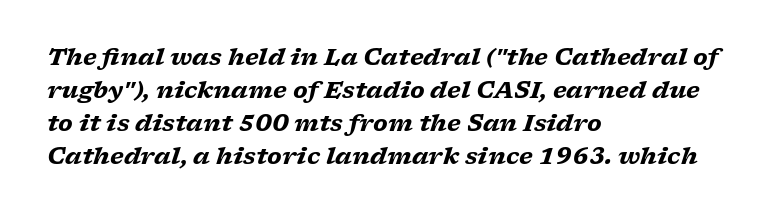
The image shows 23 px bold type, italic (leaning right); set left-aligned, normal line spacing (1.44x), normal letter spacing, not underlined.
